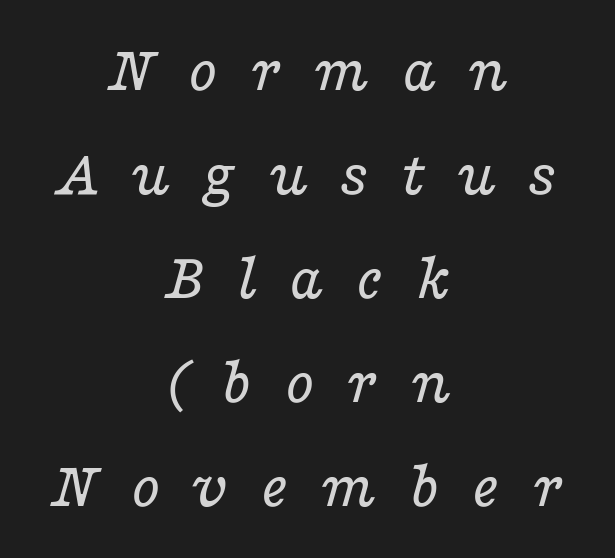
{"serif": "yes", "italic": "yes", "lean": "right", "slant_degrees": 16, "bold": "no", "weight": "regular", "width": "wide", "stroke_contrast": "low", "x_height": "medium", "monospaced": "no", "underline": "no", "align": "center", "line_spacing": "normal", "line_spacing_ratio": 1.53, "letter_spacing": "wide", "letter_spacing_em": 0.46, "glyph_px": 68}
